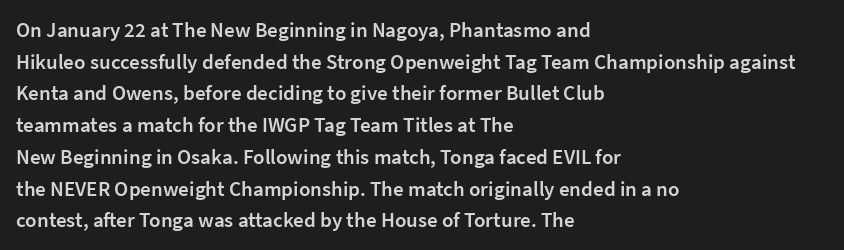
{"italic": "no", "bold": "semi", "underline": "no", "align": "left", "line_spacing": "normal", "line_spacing_ratio": 1.51, "letter_spacing": "normal", "letter_spacing_em": 0.0, "glyph_px": 21}
